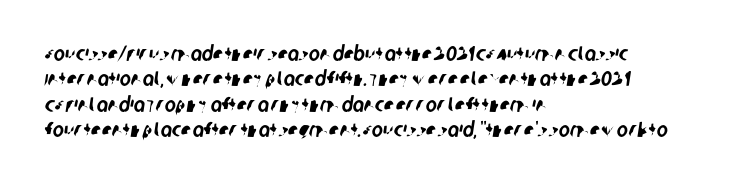
The image shows 21 px text type; set left-aligned, line spacing 1.21x, normal letter spacing, not underlined.
